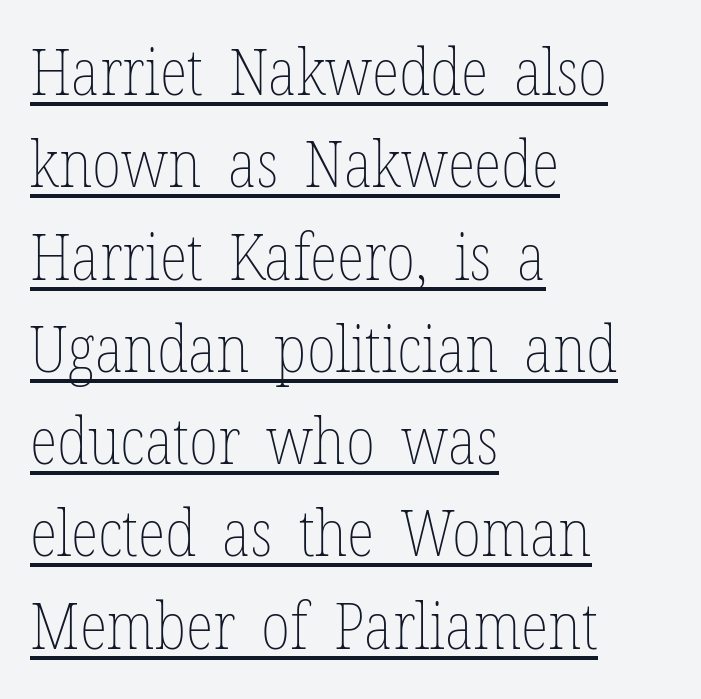
The leading is moderate, giving the passage an even texture. Honestly, the underline is the first thing you notice here. The letters advance in unequal steps, a hallmark of proportional type. The letters stand upright; this is a roman face. Honestly, the letter spacing is just normal — you wouldn't notice it.
